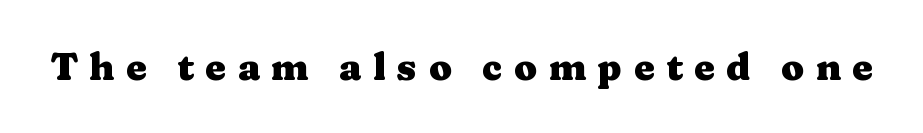
{"serif": "yes", "italic": "no", "bold": "yes", "weight": "heavy", "width": "wide", "stroke_contrast": "medium", "x_height": "medium", "monospaced": "no", "underline": "no", "letter_spacing": "wide", "letter_spacing_em": 0.31, "glyph_px": 37}
